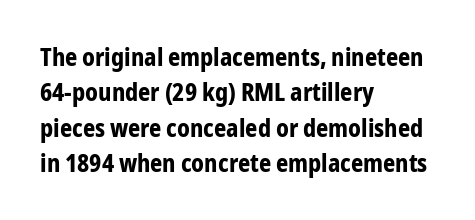
Q: Is the text bold? A: Yes.
Q: Is the text italic (slanted)? A: No, it is upright.
Q: Is the text underlined? A: No.
Q: How is the paragraph aligned? A: Left-aligned.
Q: Is the spacing between letters normal or unusually wide? A: Normal.
Q: Is the spacing between lines tight, normal or loose? A: Normal.
